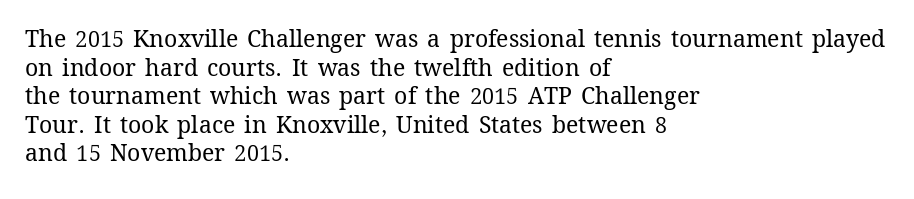
Q: Is the text bold? A: No.
Q: Is the text italic (slanted)? A: No, it is upright.
Q: Is the text underlined? A: No.
Q: How is the paragraph aligned? A: Left-aligned.
Q: Is the spacing between letters normal or unusually wide? A: Normal.
